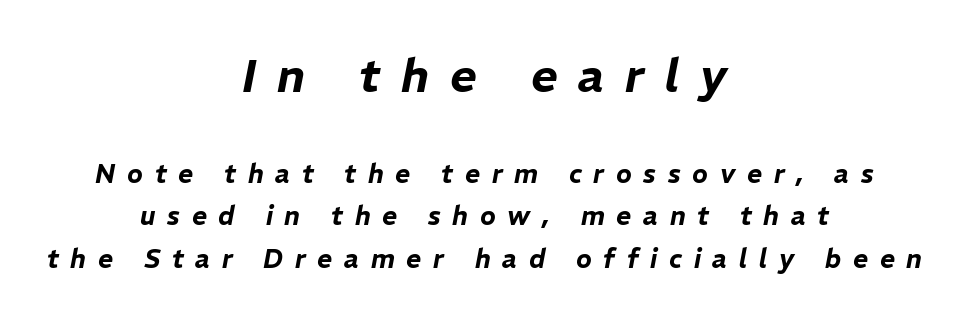
Q: Is the text italic (slanted)? A: Yes, it leans right by about 11 degrees.
Q: Is the text underlined? A: No.
Q: How is the paragraph aligned? A: Centered.
Q: Is the spacing between letters normal or unusually wide? A: Unusually wide.
Q: Is the spacing between lines tight, normal or loose? A: Normal.
Q: Which block of text is set in a larger size, the first (top) or the second (bottom)? A: The first (top) one.
Q: Width (condensed, normal, or wide)? A: Normal.
Q: Stroke contrast? A: Low.
Q: x-height? A: Medium.
Q: Monospaced? A: No.
